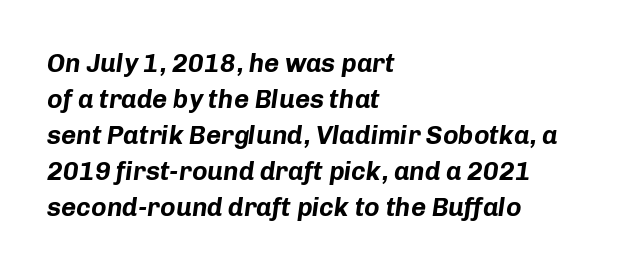
A bare baseline throughout the passage. Regular leading. Each word holds together tightly as a unit, with standard inter-letter gaps. Slanted lettering throughout. Left-aligned paragraph, ragged on the right. The face used here has the dense, thick strokes of a bold.
